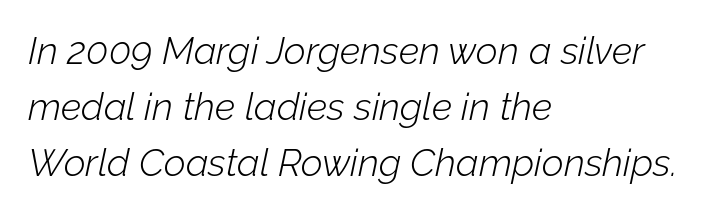
{"italic": "yes", "lean": "right", "slant_degrees": 12, "bold": "no", "weight": "light", "width": "normal", "stroke_contrast": "low", "x_height": "medium", "monospaced": "no", "underline": "no", "align": "left", "line_spacing": "normal", "line_spacing_ratio": 1.47, "letter_spacing": "normal", "letter_spacing_em": 0.0, "glyph_px": 38}
